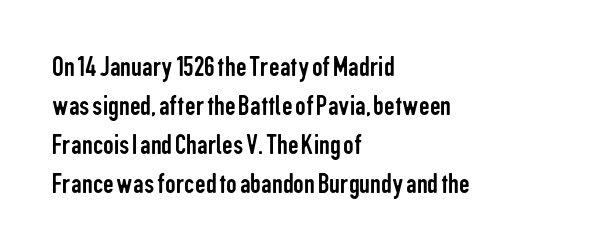
Short note: letters normally spaced. The face looks like a standard text weight, possibly lighter. The strip under each line holds only bare page. When letters stand straight like this, we call the style roman or upright. Evenly set lines give the paragraph a standard silhouette.
